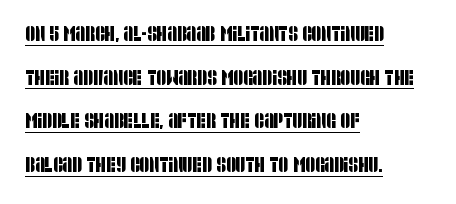
Q: Is the text underlined? A: Yes.
Q: How is the paragraph aligned? A: Left-aligned.
Q: Is the spacing between letters normal or unusually wide? A: Normal.
Q: Is the spacing between lines tight, normal or loose? A: Loose.
